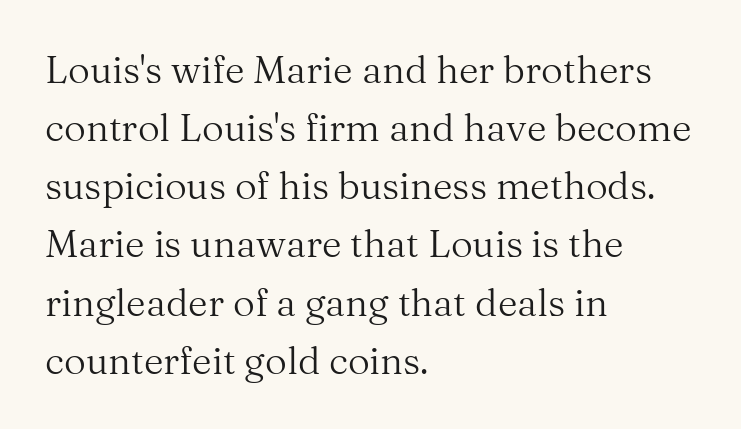
{"serif": "yes", "italic": "no", "bold": "no", "weight": "regular", "width": "normal", "stroke_contrast": "medium", "x_height": "medium", "monospaced": "no", "underline": "no", "align": "left", "line_spacing": "normal", "line_spacing_ratio": 1.53, "letter_spacing": "normal", "letter_spacing_em": 0.0, "glyph_px": 38}
